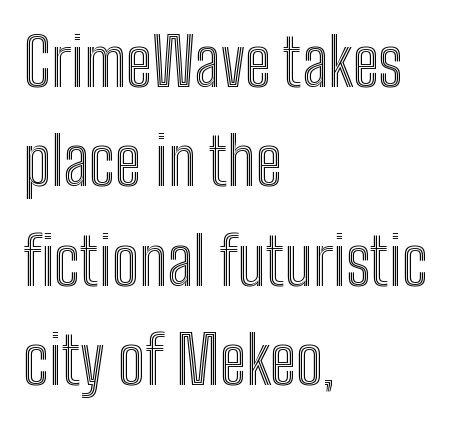
The image shows 65 px condensed type, upright; set left-aligned, normal line spacing (1.53x), normal letter spacing, not underlined; a medium x-height.
